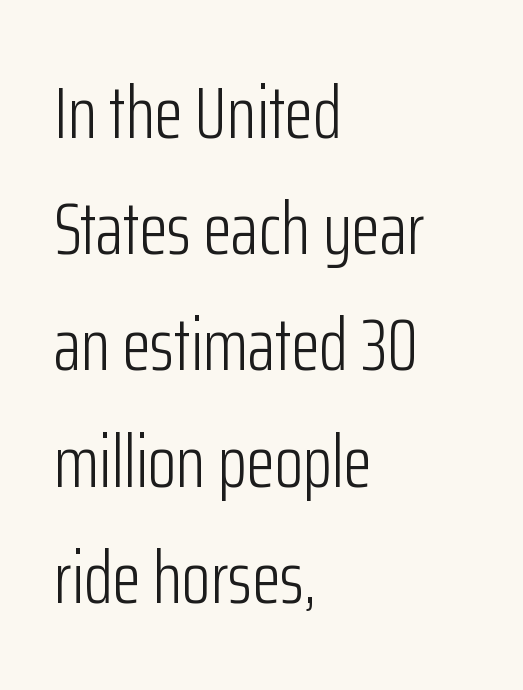
The image shows 74 px light, condensed sans-serif type, upright; set left-aligned, normal line spacing (1.57x), normal letter spacing, not underlined; low stroke contrast and a medium x-height.
